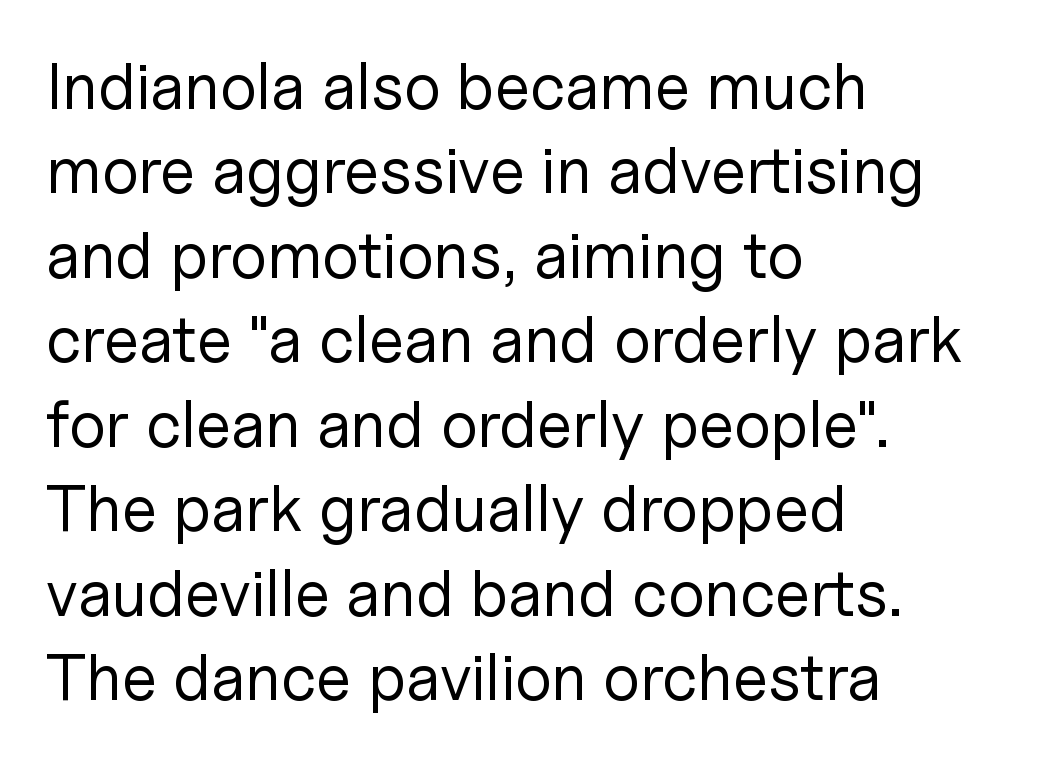
{"serif": "no", "italic": "no", "bold": "no", "weight": "regular", "width": "normal", "stroke_contrast": "low", "x_height": "medium", "monospaced": "no", "underline": "no", "align": "left", "line_spacing": "normal", "line_spacing_ratio": 1.3, "letter_spacing": "normal", "letter_spacing_em": 0.0, "glyph_px": 65}
